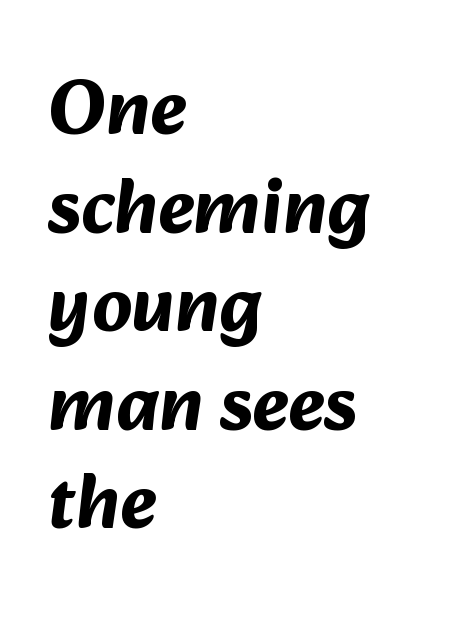
Q: Is the text bold? A: Yes.
Q: Is the typeface a serif or a sans-serif typeface? A: Sans-serif.
Q: Is the text underlined? A: No.
Q: How is the paragraph aligned? A: Left-aligned.
Q: Is the spacing between letters normal or unusually wide? A: Normal.
Q: Is the spacing between lines tight, normal or loose? A: Normal.
Q: Width (condensed, normal, or wide)? A: Normal.
Q: Stroke contrast? A: Medium.
Q: x-height? A: Medium.
Q: Monospaced? A: No.
